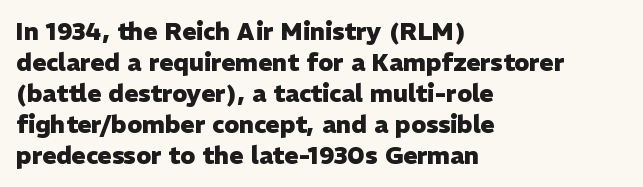
Q: Is the text bold? A: Yes.
Q: Is the text italic (slanted)? A: No, it is upright.
Q: Is the text underlined? A: No.
Q: How is the paragraph aligned? A: Left-aligned.
Q: Is the spacing between letters normal or unusually wide? A: Normal.
Q: Is the spacing between lines tight, normal or loose? A: Normal.
